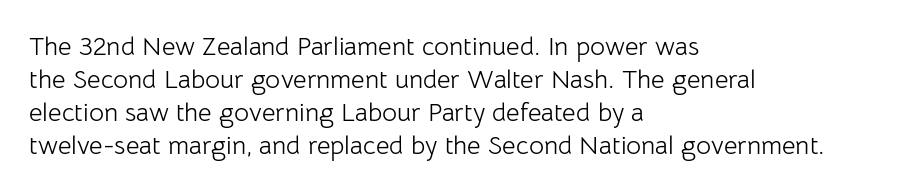
When letters stand straight like this, we call the style roman or upright. These lines sit exactly where default settings would place them. Students, note that the glyphs here touch the page at normal intervals. The passage shown is not bold in any degree. In CSS terms this would be text-align: left. Underlining? Definitely not there.
